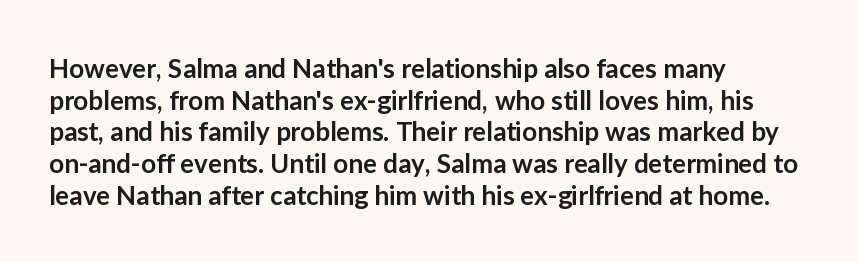
Each row of text sits above clean, open space. Typesetter's note: demi weight, one step under bold. Is the block centered? No — it sits flush against the left margin. Posture: straight, roman, zero tilt. The letterforms sit shoulder to shoulder at normal distance.
